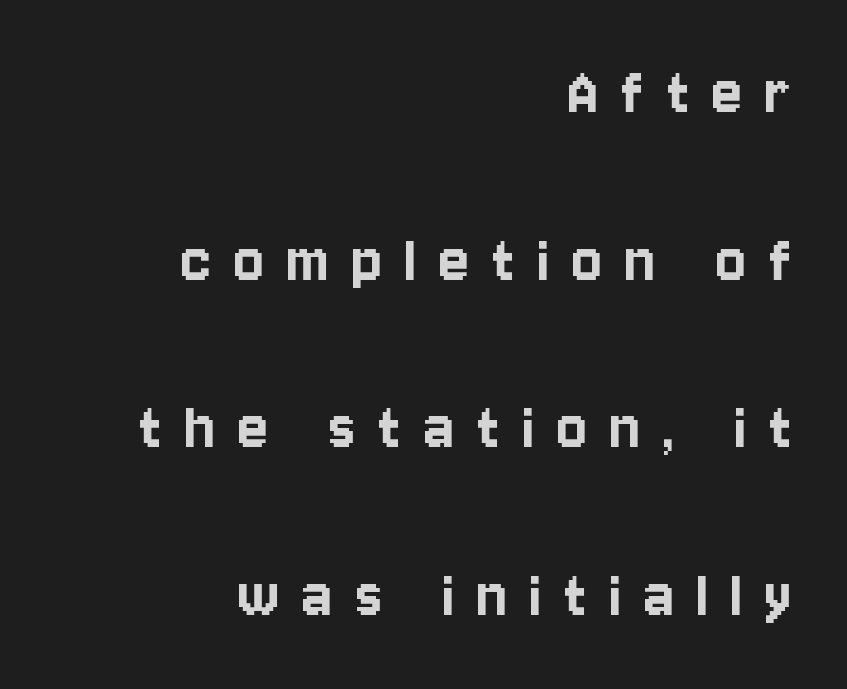
The image shows 71 px condensed sans-serif type, upright; set right-aligned, loose line spacing (2.36x), unusually wide letter spacing (+0.32 em), not underlined; low stroke contrast and a large x-height.
